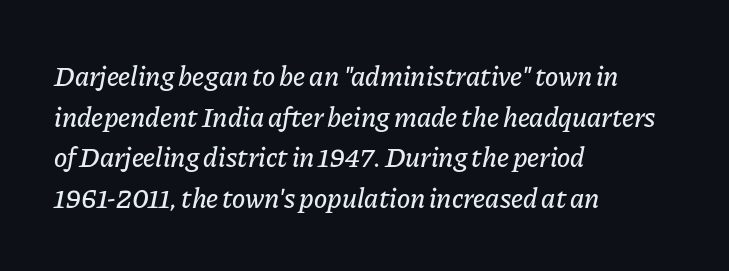
Q: Is the text italic (slanted)? A: Yes, it leans right by about 11 degrees.
Q: Is the text underlined? A: No.
Q: How is the paragraph aligned? A: Left-aligned.
Q: Is the spacing between letters normal or unusually wide? A: Normal.
Q: Is the spacing between lines tight, normal or loose? A: Normal.
Q: Width (condensed, normal, or wide)? A: Normal.
Q: Stroke contrast? A: Low.
Q: x-height? A: Medium.
Q: Monospaced? A: No.
